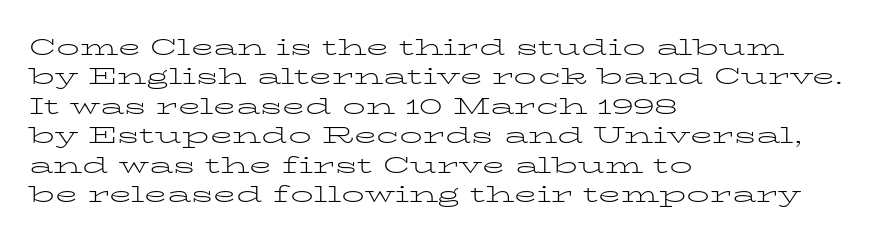
It's the straight-up-and-down kind of type. The face used here is rendered with its standard letterfit. The setting favours the left margin, as ordinary paragraphs usually do. This is not heavy type; no bold has been used. Interline gaps are of average width in this sample.
